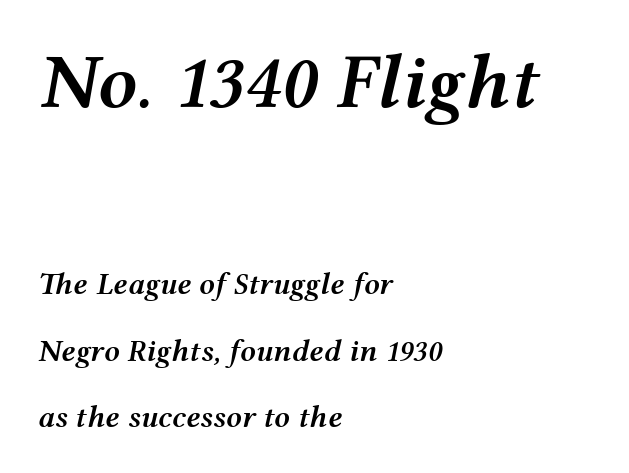
Q: Is the text bold? A: Semi-bold.
Q: Is the text italic (slanted)? A: Yes, it leans right by about 12 degrees.
Q: Is the text underlined? A: No.
Q: How is the paragraph aligned? A: Left-aligned.
Q: Is the spacing between letters normal or unusually wide? A: Normal.
Q: Is the spacing between lines tight, normal or loose? A: Loose.
Q: Which block of text is set in a larger size, the first (top) or the second (bottom)? A: The first (top) one.
Q: Width (condensed, normal, or wide)? A: Wide.
Q: Stroke contrast? A: Medium.
Q: x-height? A: Medium.
Q: Monospaced? A: No.
